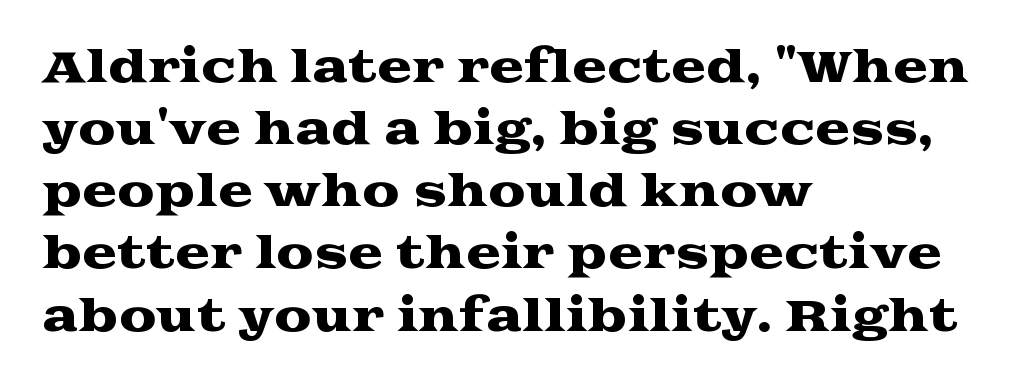
Q: Is the text italic (slanted)? A: No, it is upright.
Q: Is the typeface a serif or a sans-serif typeface? A: Serif.
Q: Is the text underlined? A: No.
Q: How is the paragraph aligned? A: Left-aligned.
Q: Is the spacing between letters normal or unusually wide? A: Normal.
Q: Is the spacing between lines tight, normal or loose? A: Normal.
Q: Width (condensed, normal, or wide)? A: Wide.
Q: Stroke contrast? A: Medium.
Q: x-height? A: Medium.
Q: Monospaced? A: No.
